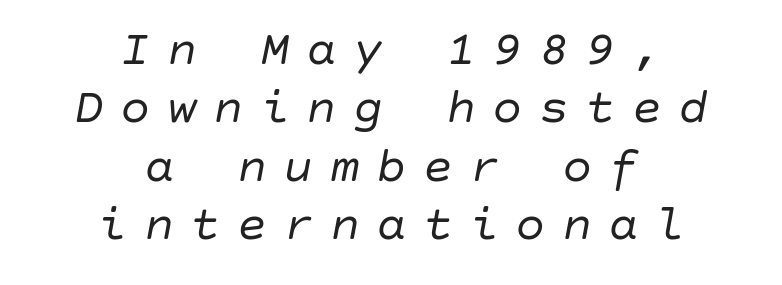
The image shows 50 px regular-weight type, italic (leaning right); set centered, line spacing 1.17x, unusually wide letter spacing (+0.33 em), not underlined; low stroke contrast and a large x-height.
